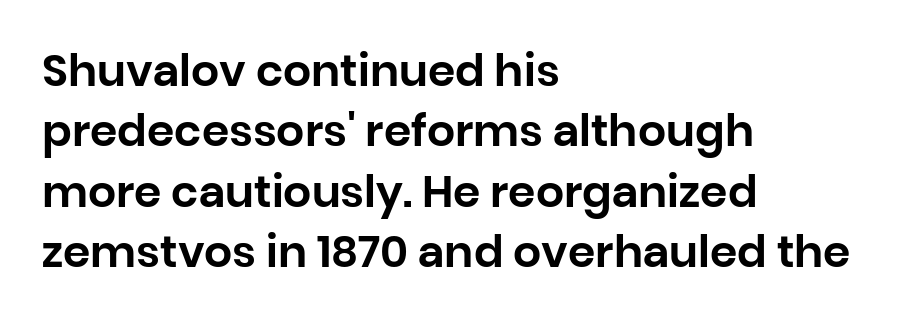
The image shows 44 px sans-serif type, upright; set left-aligned, normal line spacing (1.37x), normal letter spacing, not underlined; low stroke contrast and a large x-height.
